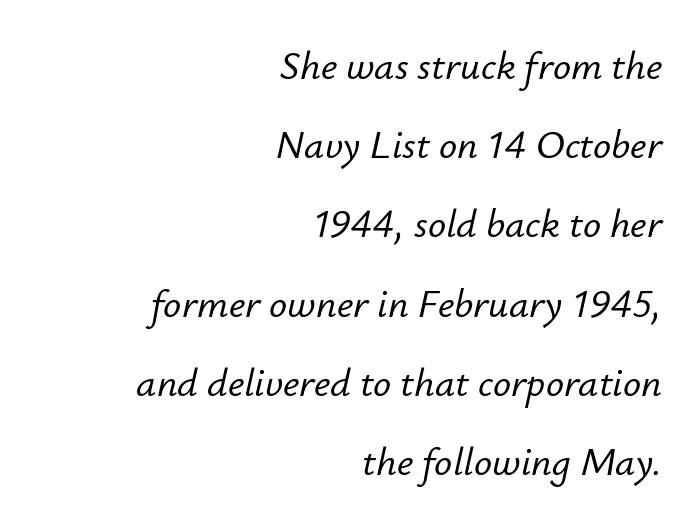
Character widths vary here, with narrow letters taking less room than wide ones. Is there much room between lines? Yes — plenty of vertical air separates them. The words here are not underlined. Horizontal alignment here is rightward, an uncommon choice for prose.
